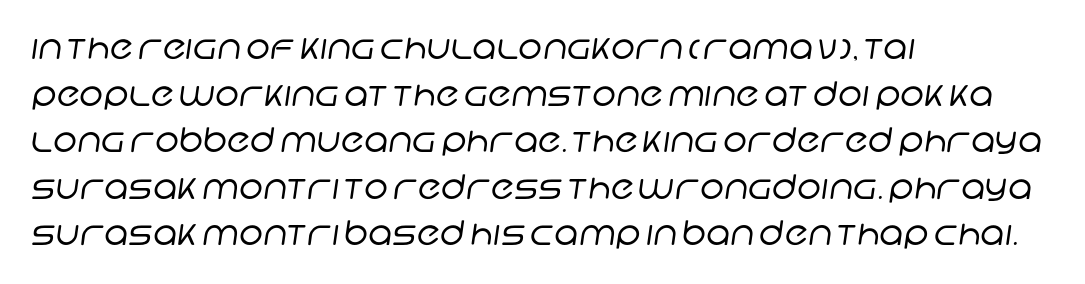
The image shows 34 px regular-weight sans-serif type; set left-aligned, normal line spacing (1.37x), normal letter spacing, not underlined; low stroke contrast and a large x-height.
